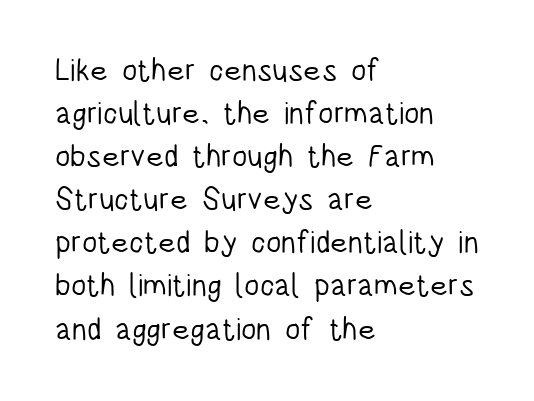
The lines sit at an ordinary, default distance from one another. Proportional: the letters do not fall into vertical columns. The type family on display is of the sans-serif kind. No letter is thick-stroked: the sample isn't bold. Descender tails drop into unmarked territory. The paragraph has a hard left edge and a soft right edge.
